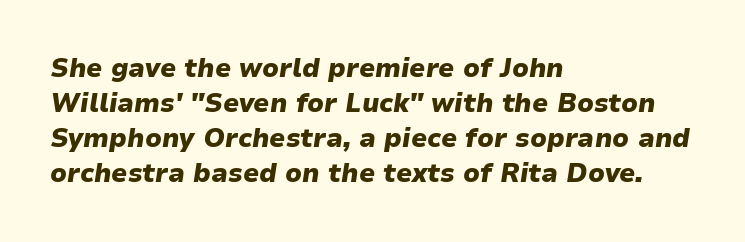
{"italic": "yes", "lean": "right", "slant_degrees": 9, "bold": "yes", "underline": "no", "align": "left", "line_spacing": "normal", "line_spacing_ratio": 1.34, "letter_spacing": "normal", "letter_spacing_em": 0.0, "glyph_px": 26}
